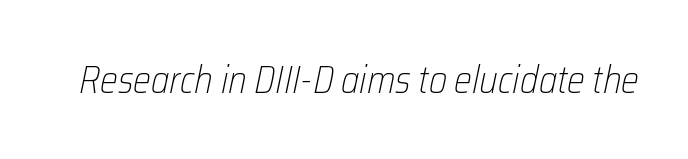
Q: Is the text bold? A: No.
Q: Is the text italic (slanted)? A: Yes, it leans right by about 12 degrees.
Q: Is the text underlined? A: No.
Q: Is the spacing between letters normal or unusually wide? A: Normal.
Q: Width (condensed, normal, or wide)? A: Condensed.
Q: Stroke contrast? A: Low.
Q: x-height? A: Medium.
Q: Monospaced? A: No.
